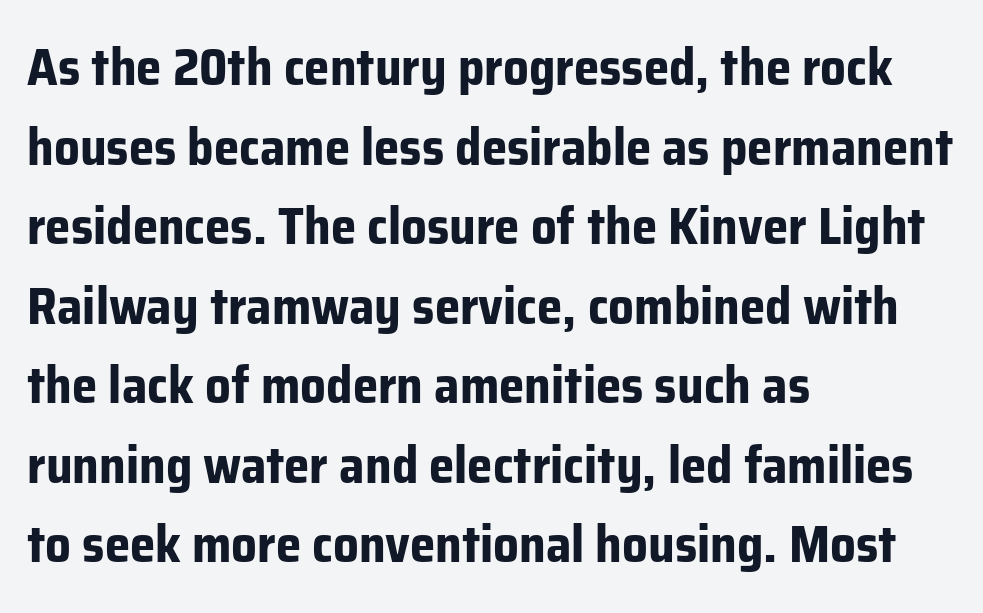
Looks like regular typesetting: each glyph gets only the width it needs. The text was rendered using a sans face with plain stroke endings. These lines sit exactly where default settings would place them. The space directly below the letters is spotless. Line beginnings align vertically; line endings do not. These words are printed bold, with thick strokes throughout.
